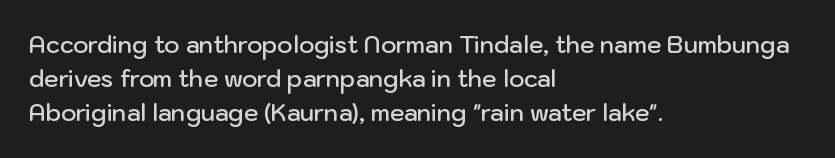
{"italic": "no", "bold": "semi", "underline": "no", "align": "left", "line_spacing": "normal", "line_spacing_ratio": 1.48, "letter_spacing": "normal", "letter_spacing_em": 0.0, "glyph_px": 23}
